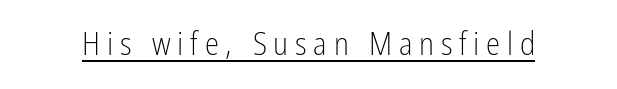
This sample carries an underscore along the baseline area. Do the characters align in a grid? No, the font is proportional. Characters remain perfectly vertical along every line. The typeface has the unassuming heft of standard copy or less. Unlike a traditional serif, this face leaves its strokes unadorned.
